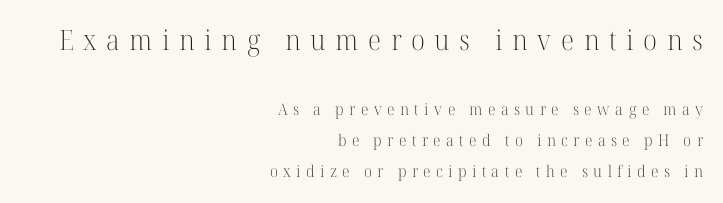
Q: Is the text bold? A: No.
Q: Is the text italic (slanted)? A: No, it is upright.
Q: Is the typeface a serif or a sans-serif typeface? A: Serif.
Q: Is the text underlined? A: No.
Q: How is the paragraph aligned? A: Right-aligned.
Q: Is the spacing between letters normal or unusually wide? A: Unusually wide.
Q: Is the spacing between lines tight, normal or loose? A: Loose.
Q: Which block of text is set in a larger size, the first (top) or the second (bottom)? A: The first (top) one.
Q: Width (condensed, normal, or wide)? A: Normal.
Q: Stroke contrast? A: High.
Q: x-height? A: Medium.
Q: Monospaced? A: No.
